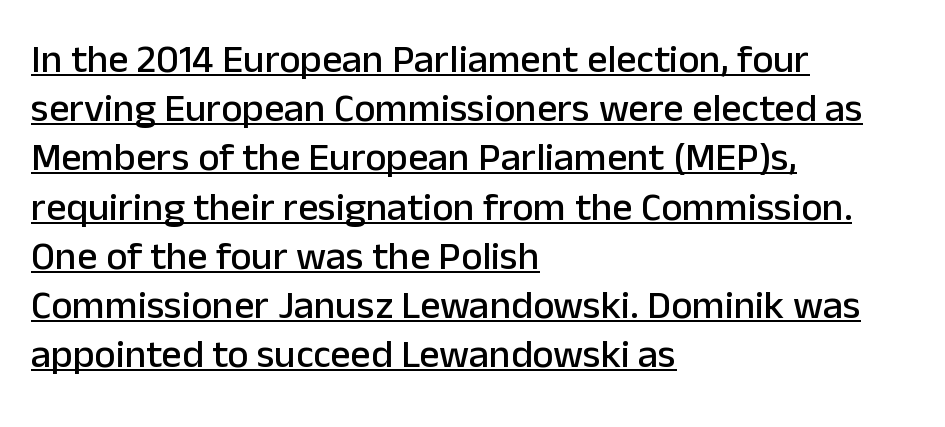
{"serif": "no", "italic": "no", "width": "normal", "stroke_contrast": "low", "x_height": "medium", "monospaced": "no", "underline": "yes", "align": "left", "line_spacing_ratio": 1.23, "letter_spacing": "normal", "letter_spacing_em": 0.0, "glyph_px": 40}
